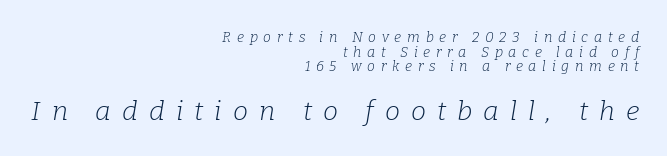
No chunkiness to these letters — they're not bold. Cramped leading. Two sizes are in play, and the larger belongs to the second block. Anything drawn beneath the words? Only blank space. Designer's note — italics engaged.
